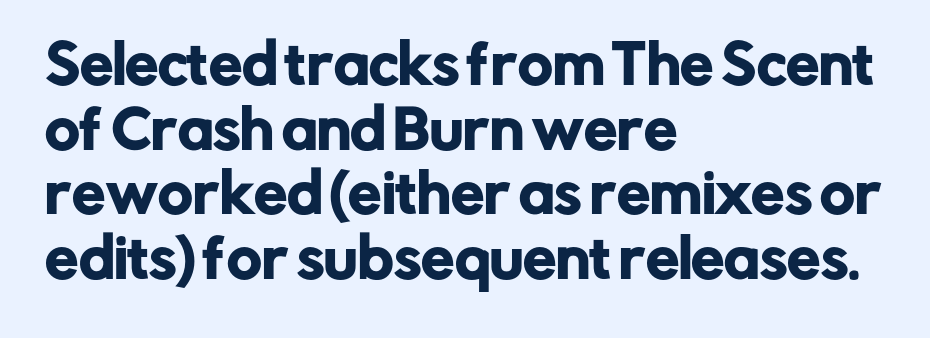
The image shows 53 px sans-serif type, upright; set left-aligned, line spacing 1.22x, normal letter spacing, not underlined; low stroke contrast and a medium x-height.
